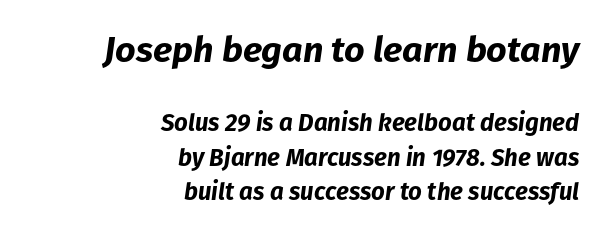
The characters look thick and weighty, a clear bold. The lines sit at an ordinary, default distance from one another. Yep, that's italic — everything's leaning. The line texture is even and compact thanks to regular tracking. Does the bottom block carry the larger type? No, the top block does.
